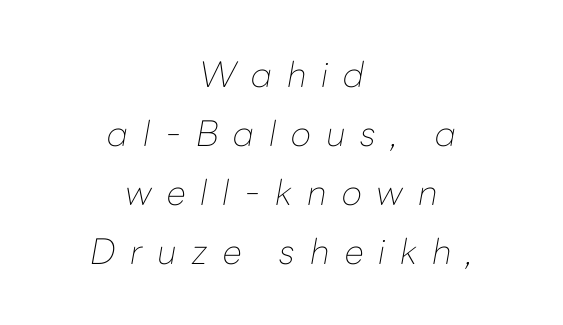
Yep, that's italic — everything's leaning. The tracking reads as deliberately expanded to a designer's eye. Descenders are the only things crossing below the line. The lines in this sample share a center point and differ in where they start and stop. Ink coverage per letter is moderate at most.
